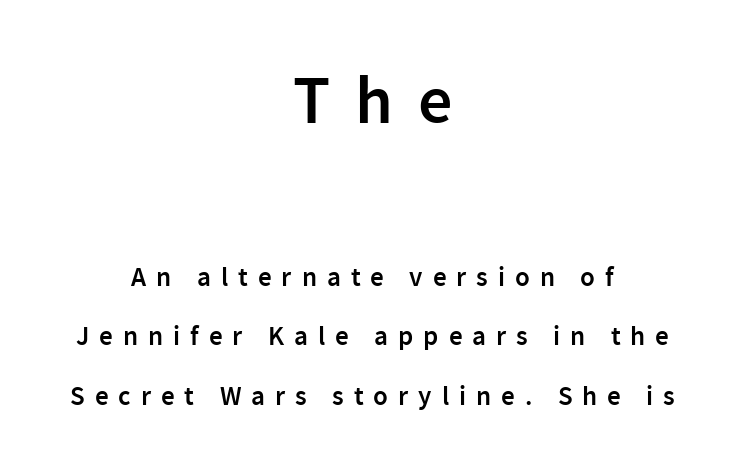
Q: Is the text bold? A: Semi-bold.
Q: Is the text italic (slanted)? A: No, it is upright.
Q: Is the typeface a serif or a sans-serif typeface? A: Sans-serif.
Q: Is the text underlined? A: No.
Q: How is the paragraph aligned? A: Centered.
Q: Is the spacing between letters normal or unusually wide? A: Unusually wide.
Q: Is the spacing between lines tight, normal or loose? A: Loose.
Q: Which block of text is set in a larger size, the first (top) or the second (bottom)? A: The first (top) one.
Q: Width (condensed, normal, or wide)? A: Normal.
Q: Stroke contrast? A: Low.
Q: x-height? A: Medium.
Q: Monospaced? A: No.
